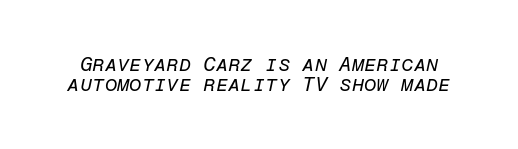
Stem width sits at or under what a default text font uses. Students, observe: this is what under-led, compact text looks like. Glance below the letters and you will spot only blank space. Is the letter spacing exaggerated? No — it looks like the ordinary default. The face used here has a pronounced slope to its letters.
